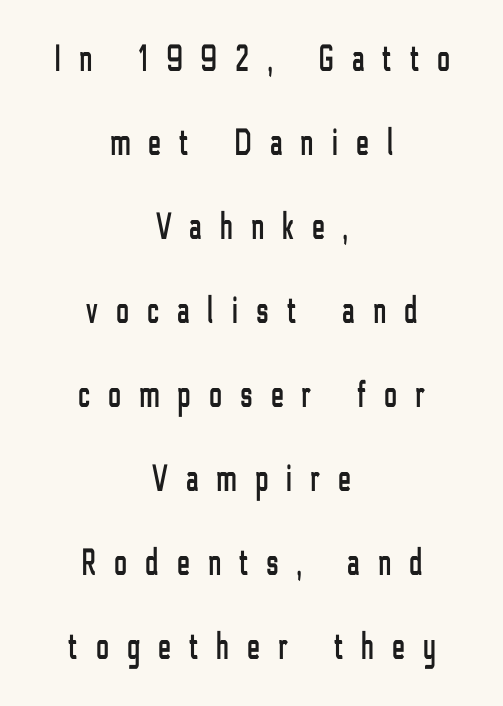
Q: Is the text italic (slanted)? A: No, it is upright.
Q: Is the typeface a serif or a sans-serif typeface? A: Sans-serif.
Q: Is the text underlined? A: No.
Q: How is the paragraph aligned? A: Centered.
Q: Is the spacing between letters normal or unusually wide? A: Unusually wide.
Q: Is the spacing between lines tight, normal or loose? A: Loose.
Q: Width (condensed, normal, or wide)? A: Condensed.
Q: Stroke contrast? A: Low.
Q: x-height? A: Medium.
Q: Monospaced? A: No.
